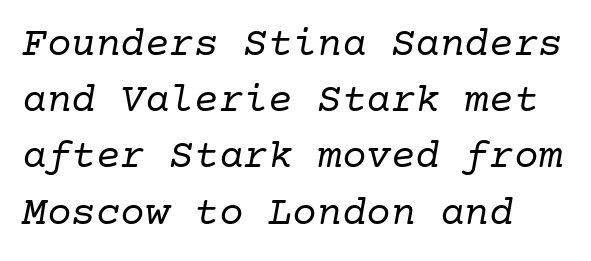
The image shows 41 px regular-weight serif type, italic (leaning right); set left-aligned, normal line spacing (1.37x), normal letter spacing, not underlined; low stroke contrast and a medium x-height.
